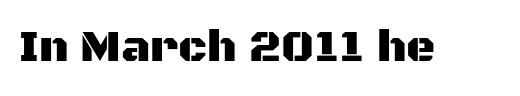
Has an underline been added? It has not. Do the letters lean? They stand straight. A typesetter would call this proportional, since set widths differ per character. The type is set solid horizontally, with unmodified tracking.
